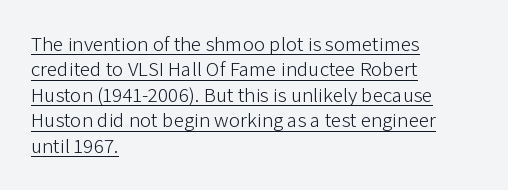
{"italic": "no", "bold": "no", "underline": "yes", "align": "left", "line_spacing_ratio": 1.21, "letter_spacing": "normal", "letter_spacing_em": 0.0, "glyph_px": 21}
